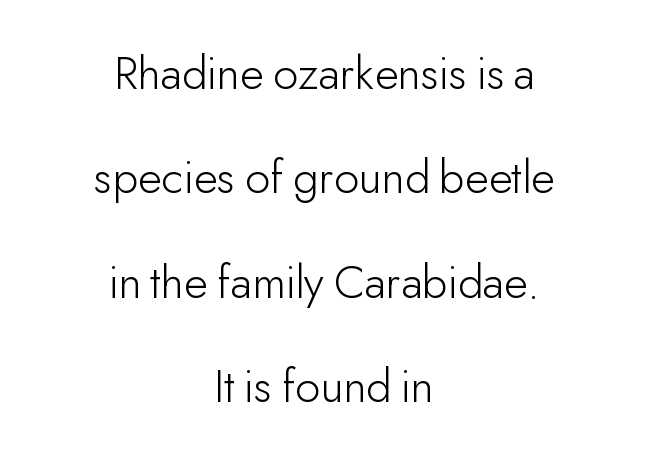
{"serif": "no", "italic": "no", "bold": "no", "weight": "light", "width": "normal", "stroke_contrast": "low", "x_height": "small", "monospaced": "no", "underline": "no", "align": "center", "line_spacing": "loose", "line_spacing_ratio": 2.13, "letter_spacing": "normal", "letter_spacing_em": 0.0, "glyph_px": 49}
